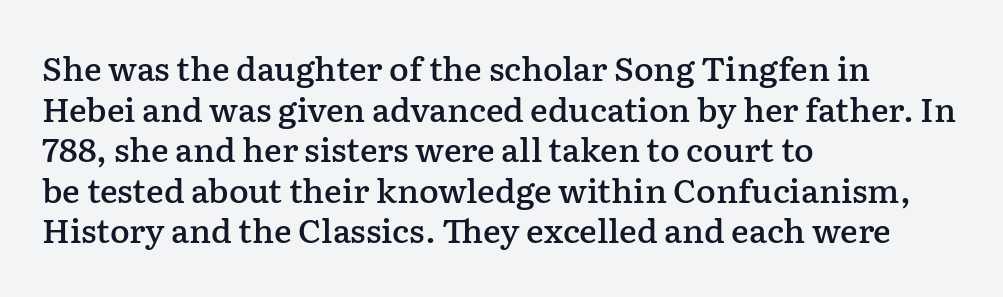
The image shows 33 px semibold serif type, upright; set left-aligned, line spacing 1.23x, normal letter spacing, not underlined; low stroke contrast and a medium x-height.
